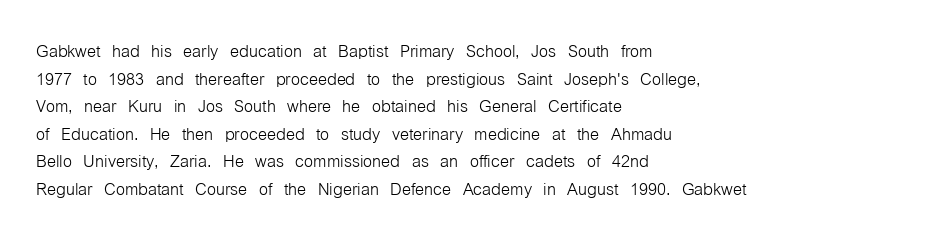
{"italic": "no", "bold": "no", "underline": "no", "align": "left", "line_spacing_ratio": 1.2, "letter_spacing": "normal", "letter_spacing_em": 0.0, "glyph_px": 23}
